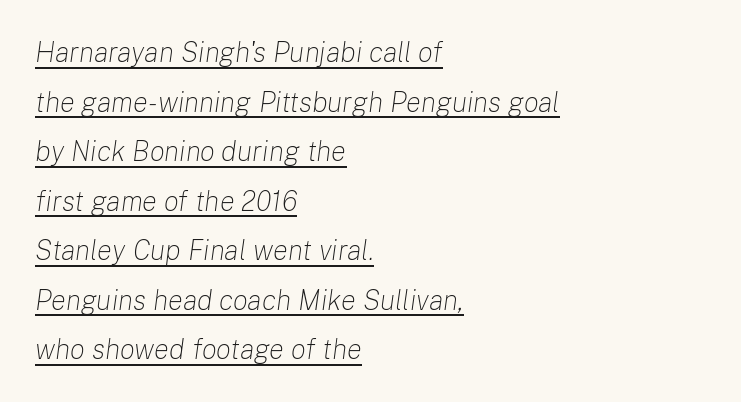
Q: Is the text bold? A: No.
Q: Is the text italic (slanted)? A: Yes, it leans right by about 8 degrees.
Q: Is the text underlined? A: Yes.
Q: How is the paragraph aligned? A: Left-aligned.
Q: Is the spacing between letters normal or unusually wide? A: Normal.
Q: Width (condensed, normal, or wide)? A: Normal.
Q: Stroke contrast? A: Low.
Q: x-height? A: Medium.
Q: Monospaced? A: No.
